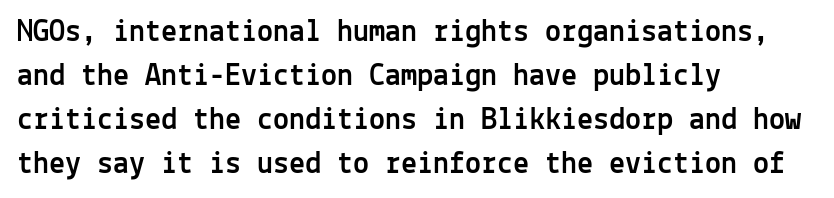
Q: Is the text italic (slanted)? A: No, it is upright.
Q: Is the typeface a serif or a sans-serif typeface? A: Sans-serif.
Q: Is the text underlined? A: No.
Q: How is the paragraph aligned? A: Left-aligned.
Q: Is the spacing between letters normal or unusually wide? A: Normal.
Q: Is the spacing between lines tight, normal or loose? A: Normal.
Q: Width (condensed, normal, or wide)? A: Normal.
Q: x-height? A: Medium.
Q: Monospaced? A: Yes.
